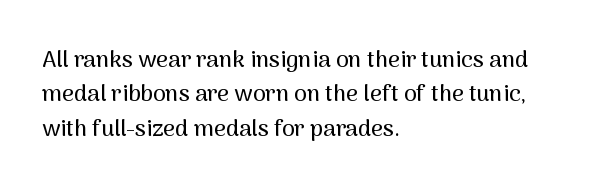
{"italic": "no", "underline": "no", "align": "left", "line_spacing": "normal", "line_spacing_ratio": 1.5, "letter_spacing": "normal", "letter_spacing_em": 0.0, "glyph_px": 23}
